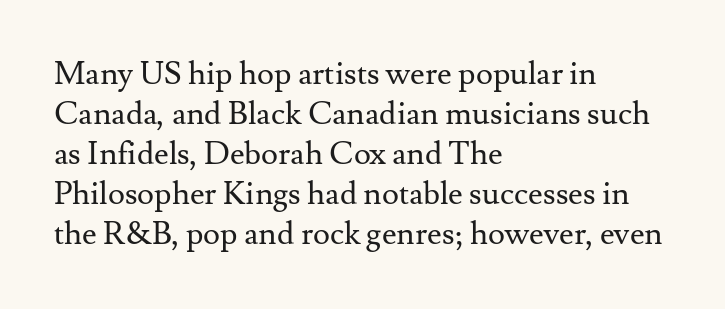
Honestly, there is no underline to notice here at all. The horizontal fit of the characters is conventional and even. Unbolded letterforms with no extra heft. Normally led — the rows are evenly, conventionally spaced. Each line starts at the same left margin while the right side varies.
